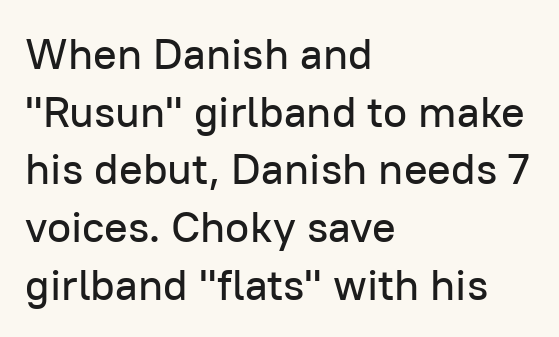
The strip under each line holds only bare page. The space between consecutive lines is moderate. Proportional: the letters do not fall into vertical columns. Notice how the stems are strictly vertical — no italics here. Unlike a traditional serif, this face leaves its strokes unadorned. The gaps between neighbouring characters are ordinary and unremarkable.
